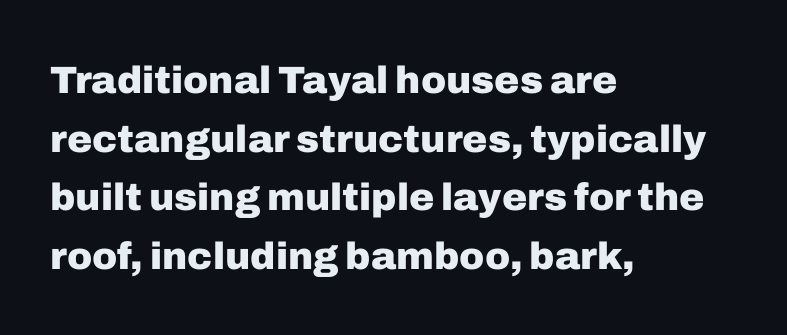
Is this a fixed-width face? No — the glyphs have proportional, varying widths. Serif or sans? Sans — the stroke terminals are bare. This rendering uses left alignment, leaving the right contour irregular. Only glyphs here, with clear space below each row. Heft: maximum for text — a bold. The letters stand upright; this is a roman face.
